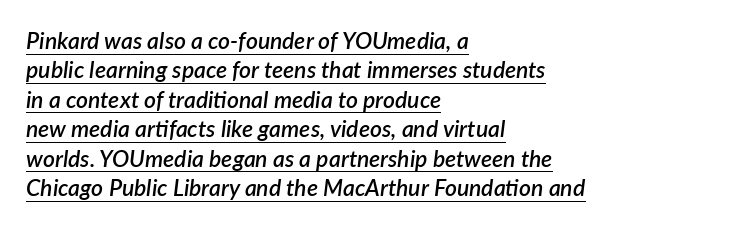
These lines carry some extra weight — a demibold, not a full bold. The setting favours the left margin, as ordinary paragraphs usually do. Vertical spacing — default. Letter spacing: default. The sample's only ornament is a line tracing under the words.
